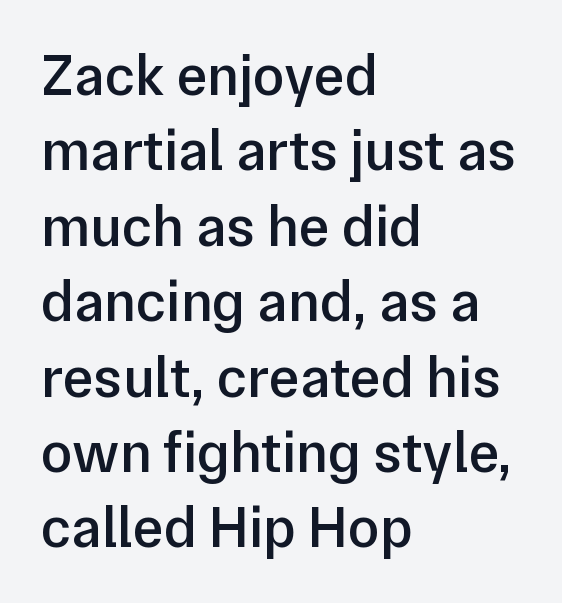
Q: Is the text bold? A: Semi-bold.
Q: Is the text italic (slanted)? A: No, it is upright.
Q: Is the typeface a serif or a sans-serif typeface? A: Sans-serif.
Q: Is the text underlined? A: No.
Q: How is the paragraph aligned? A: Left-aligned.
Q: Is the spacing between letters normal or unusually wide? A: Normal.
Q: Is the spacing between lines tight, normal or loose? A: Normal.
Q: Width (condensed, normal, or wide)? A: Normal.
Q: Stroke contrast? A: Low.
Q: x-height? A: Medium.
Q: Monospaced? A: No.
